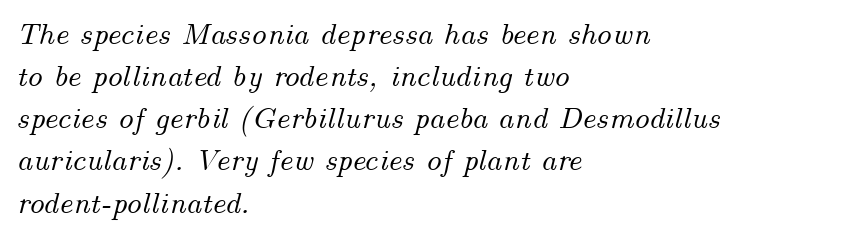
Q: Is the text italic (slanted)? A: Yes, it leans right by about 14 degrees.
Q: Is the text underlined? A: No.
Q: How is the paragraph aligned? A: Left-aligned.
Q: Is the spacing between letters normal or unusually wide? A: Normal.
Q: Is the spacing between lines tight, normal or loose? A: Normal.
Q: Width (condensed, normal, or wide)? A: Normal.
Q: Stroke contrast? A: Medium.
Q: x-height? A: Small.
Q: Monospaced? A: No.
